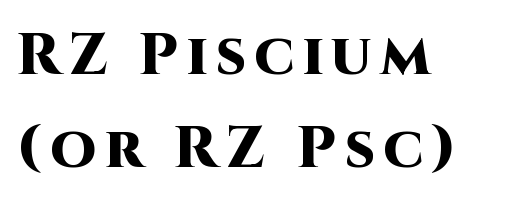
{"serif": "no", "italic": "no", "bold": "yes", "weight": "heavy", "width": "normal", "stroke_contrast": "high", "x_height": "large", "monospaced": "no", "underline": "no", "align": "left", "line_spacing": "normal", "line_spacing_ratio": 1.58, "glyph_px": 59}
